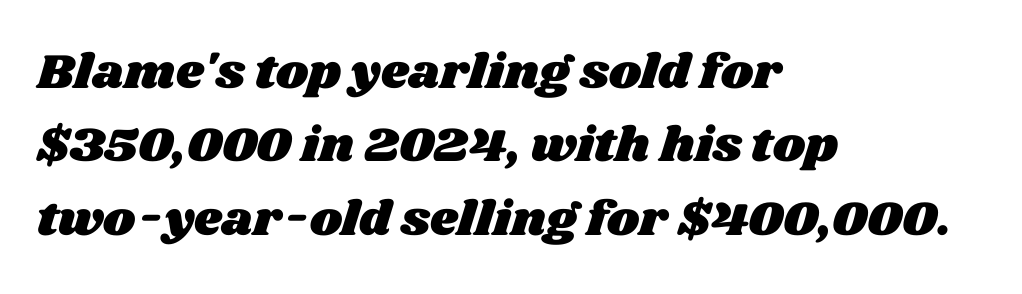
Q: Is the text underlined? A: No.
Q: How is the paragraph aligned? A: Left-aligned.
Q: Is the spacing between letters normal or unusually wide? A: Normal.
Q: Is the spacing between lines tight, normal or loose? A: Normal.
Q: Width (condensed, normal, or wide)? A: Wide.
Q: Stroke contrast? A: Medium.
Q: x-height? A: Large.
Q: Monospaced? A: No.
